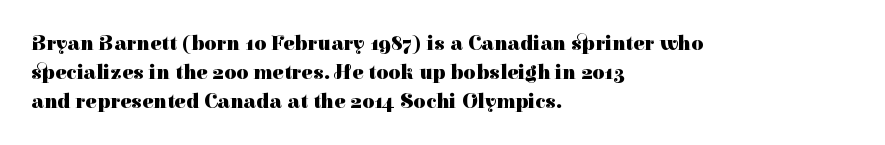
The image shows 21 px bold type, upright; set left-aligned, normal line spacing (1.37x), normal letter spacing, not underlined.
